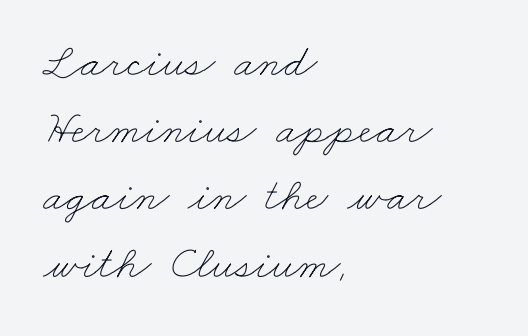
The image shows 47 px thin, wide type; set left-aligned, normal line spacing (1.43x), normal letter spacing, not underlined; low stroke contrast and a small x-height.
